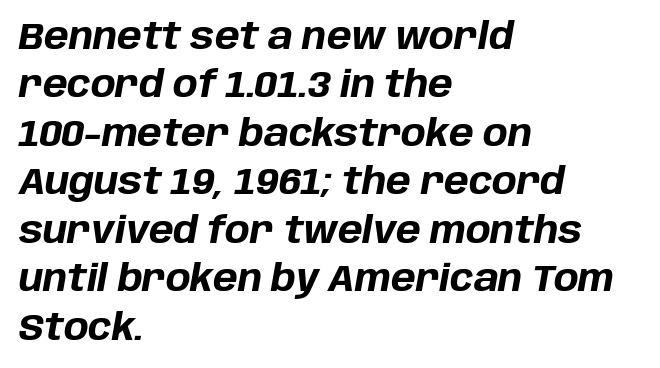
The image shows 37 px bold type, italic (leaning right); set left-aligned, normal line spacing (1.31x), normal letter spacing, not underlined; low stroke contrast and a large x-height.
